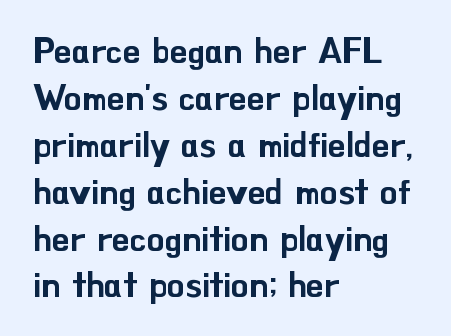
{"serif": "no", "italic": "no", "width": "normal", "stroke_contrast": "low", "x_height": "small", "monospaced": "no", "underline": "no", "align": "left", "line_spacing": "normal", "line_spacing_ratio": 1.34, "letter_spacing": "normal", "letter_spacing_em": 0.0, "glyph_px": 35}
